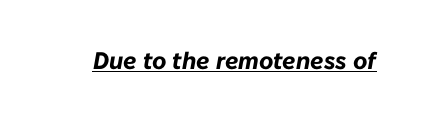
The image shows 24 px bold type, italic (leaning right); set normal letter spacing, underlined.
